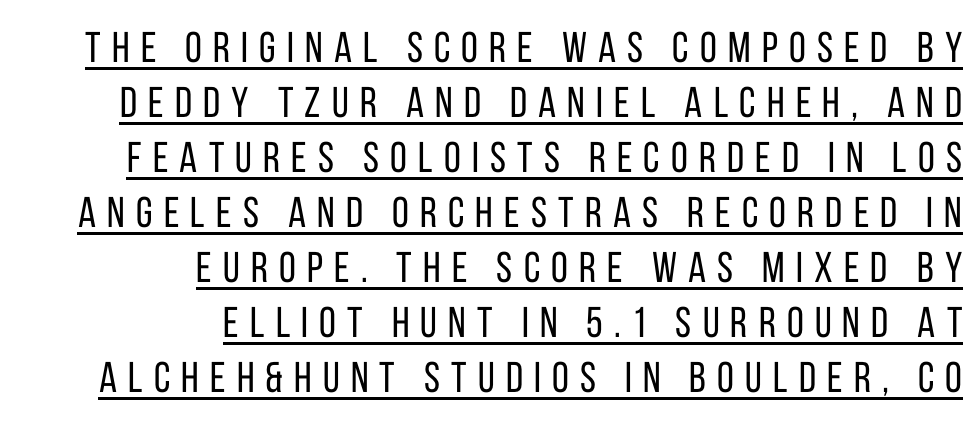
Notice how the stems are strictly vertical — no italics here. Stroke thickness stays within the range of a standard reading face or lighter. The rendering shows plain stroke endings on the letterforms — a sans-serif design. The tracking jumps out immediately: characters are airy and widely separated. The passage shown is typed in a proportional face where columns would drift.
